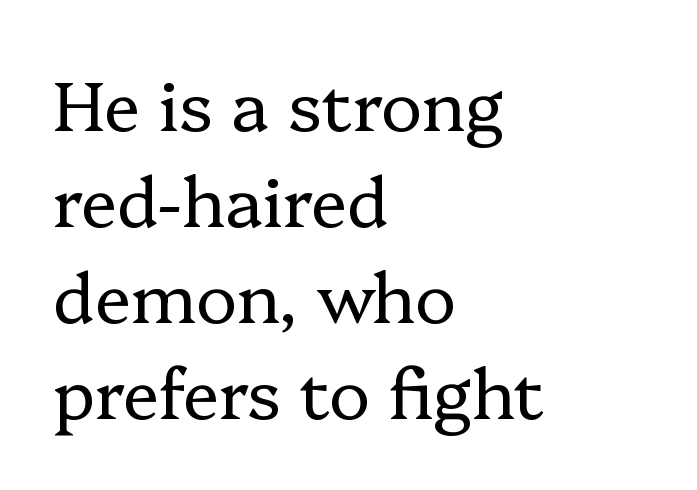
Q: Is the text bold? A: No.
Q: Is the text italic (slanted)? A: No, it is upright.
Q: Is the typeface a serif or a sans-serif typeface? A: Serif.
Q: Is the text underlined? A: No.
Q: How is the paragraph aligned? A: Left-aligned.
Q: Is the spacing between letters normal or unusually wide? A: Normal.
Q: Is the spacing between lines tight, normal or loose? A: Normal.
Q: Width (condensed, normal, or wide)? A: Normal.
Q: Stroke contrast? A: Low.
Q: x-height? A: Medium.
Q: Monospaced? A: No.
